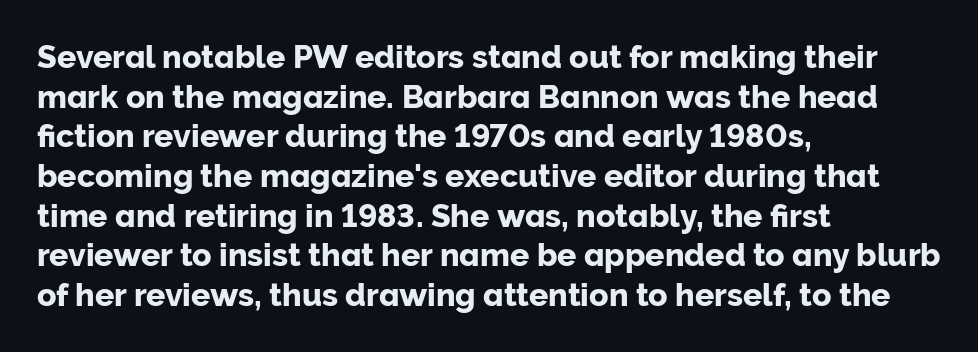
The image shows 32 px sans-serif type, upright; set left-aligned, line spacing 1.24x, normal letter spacing, not underlined; low stroke contrast and a medium x-height.
